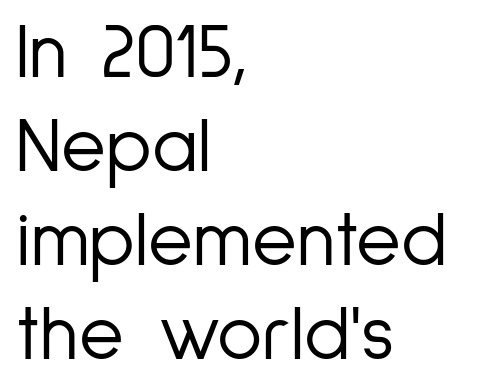
{"serif": "no", "italic": "no", "bold": "no", "weight": "light", "width": "condensed", "stroke_contrast": "low", "x_height": "medium", "monospaced": "no", "underline": "no", "align": "left", "line_spacing_ratio": 1.22, "letter_spacing": "normal", "letter_spacing_em": 0.0, "glyph_px": 77}
